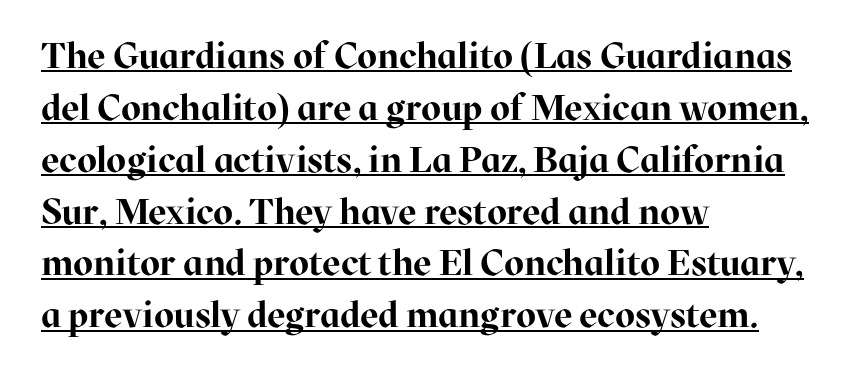
The image shows 36 px bold serif type, upright; set left-aligned, normal line spacing (1.44x), normal letter spacing, underlined; high stroke contrast and a medium x-height.
